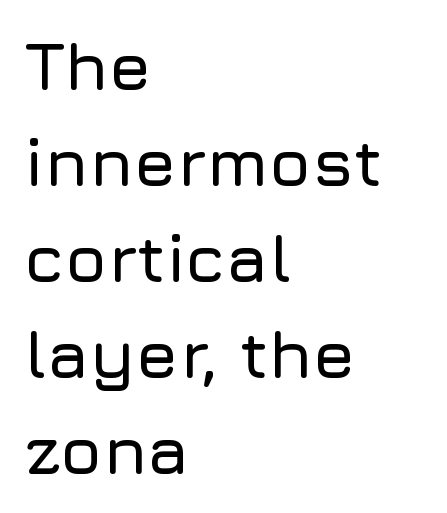
The image shows 68 px sans-serif type, upright; set left-aligned, normal line spacing (1.41x), normal letter spacing, not underlined; low stroke contrast and a medium x-height.
